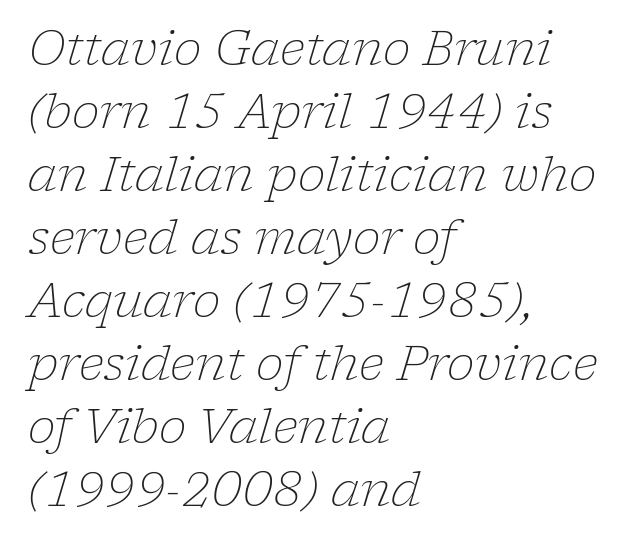
Rendered with sloped, italic letterforms. Clear beneath every line of the passage. All the whitespace from short lines collects on the right. Vertical spacing — default. Font category for this specimen: serif. Weight class: somewhere from thin through regular.
